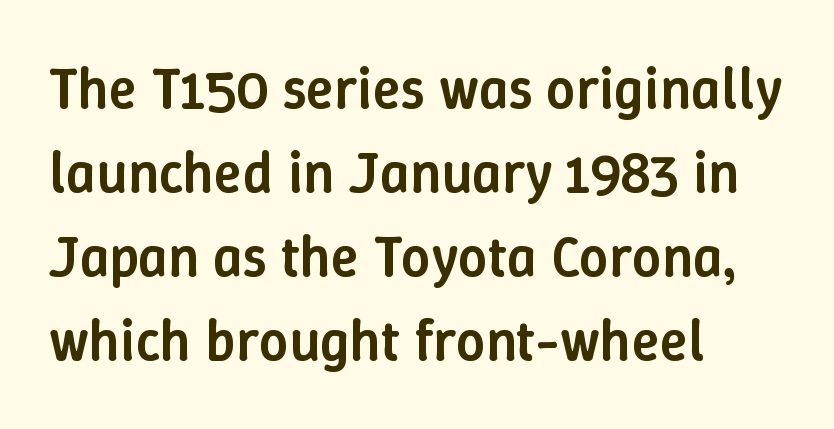
The letters sit at their default tracking, neither squeezed nor spread. You could not count columns in this text — the font is proportionally spaced. Whoever set this chose a conventional vertical rhythm. Where is the straight margin? On the left.
